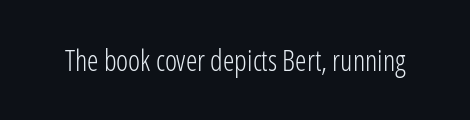
{"serif": "no", "italic": "no", "bold": "no", "weight": "light", "width": "condensed", "stroke_contrast": "low", "x_height": "medium", "monospaced": "no", "underline": "no", "letter_spacing": "normal", "letter_spacing_em": 0.0, "glyph_px": 29}
